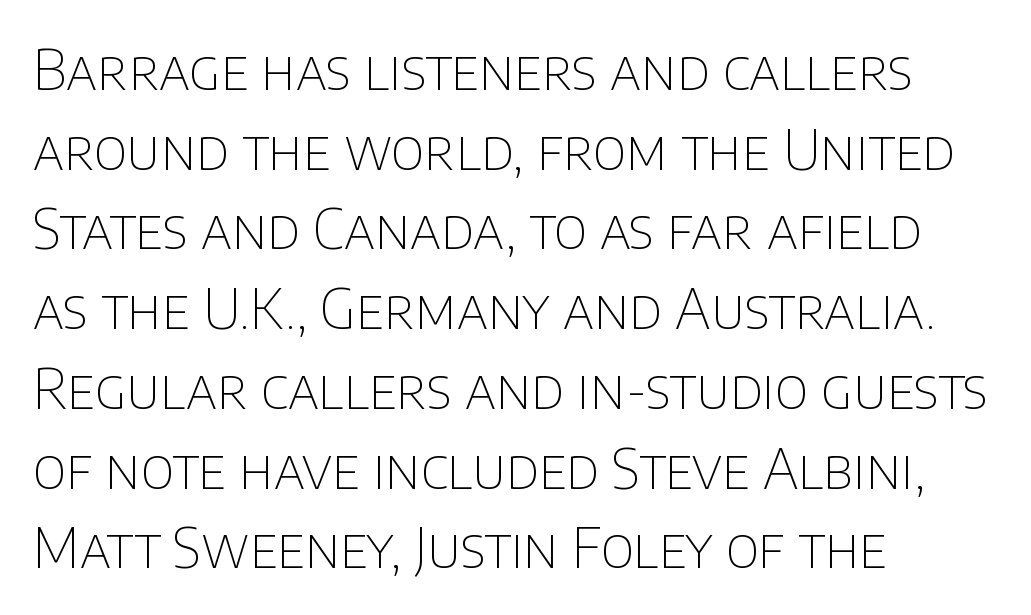
Regarding serifs, this sample does without them. Unmarked baselines from the first word to the last. Every stem runs plumb, perpendicular to the baseline. Unbolded letterforms with no extra heft. The text block is weighted toward the left margin, trailing off unevenly rightward. A typesetter would call this proportional, since set widths differ per character.
